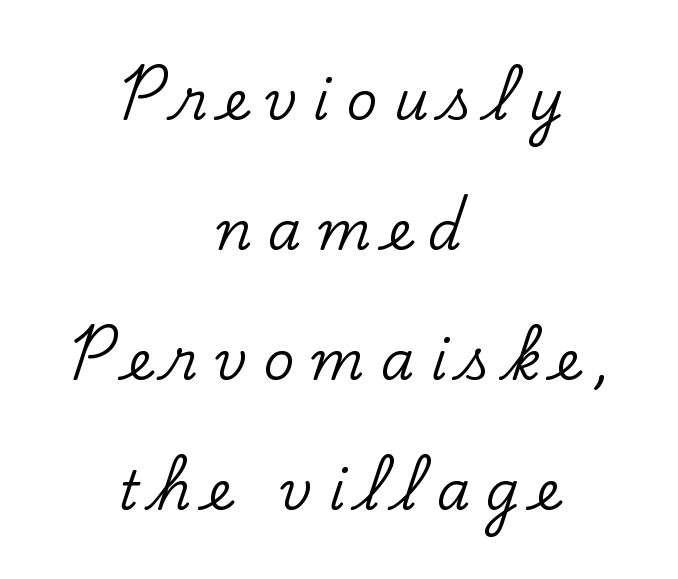
Q: Is the text italic (slanted)? A: Yes.
Q: Is the typeface a serif or a sans-serif typeface? A: Serif.
Q: Is the text underlined? A: No.
Q: How is the paragraph aligned? A: Centered.
Q: Is the spacing between letters normal or unusually wide? A: Unusually wide.
Q: Is the spacing between lines tight, normal or loose? A: Loose.
Q: Width (condensed, normal, or wide)? A: Normal.
Q: Stroke contrast? A: Low.
Q: x-height? A: Small.
Q: Monospaced? A: No.
